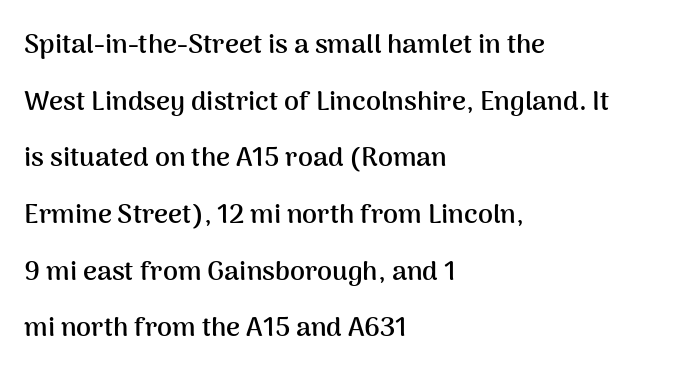
{"italic": "no", "bold": "yes", "underline": "no", "align": "left", "line_spacing": "loose", "line_spacing_ratio": 2.1, "letter_spacing": "normal", "letter_spacing_em": 0.0, "glyph_px": 27}
